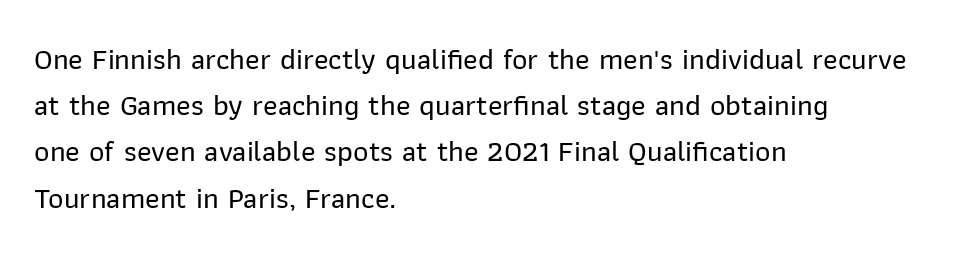
{"serif": "no", "italic": "no", "width": "normal", "stroke_contrast": "low", "x_height": "medium", "monospaced": "no", "underline": "no", "align": "left", "line_spacing": "normal", "line_spacing_ratio": 1.54, "letter_spacing": "normal", "letter_spacing_em": 0.0, "glyph_px": 30}
